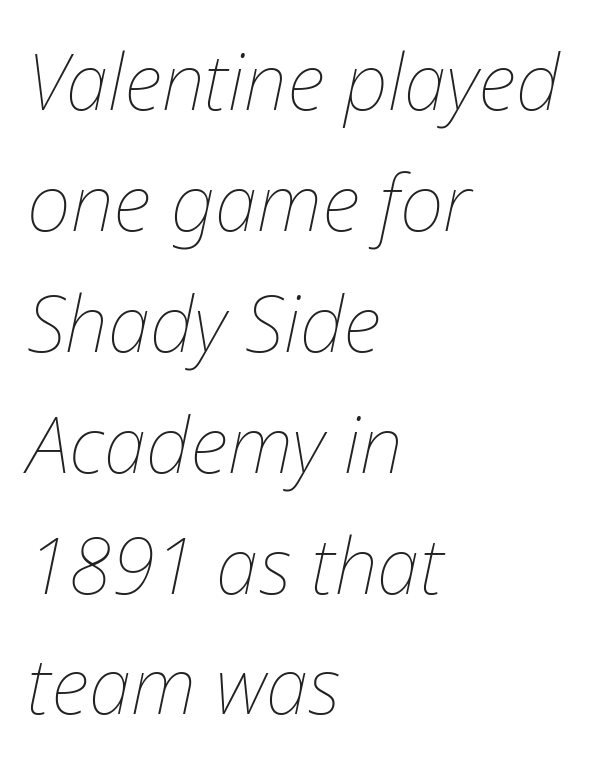
The image shows 77 px thin type, italic (leaning right); set left-aligned, normal line spacing (1.57x), normal letter spacing, not underlined; low stroke contrast and a medium x-height.
